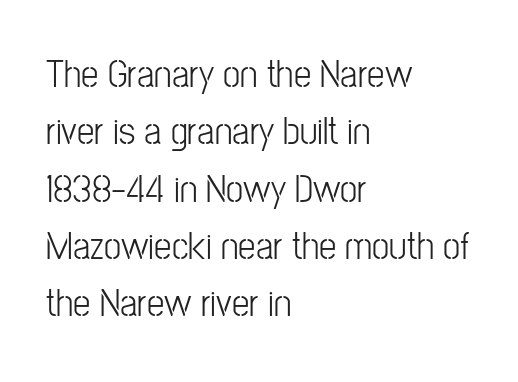
{"serif": "no", "italic": "no", "bold": "no", "weight": "light", "width": "condensed", "stroke_contrast": "low", "x_height": "medium", "monospaced": "no", "underline": "no", "align": "left", "line_spacing": "normal", "line_spacing_ratio": 1.47, "letter_spacing": "normal", "letter_spacing_em": 0.0, "glyph_px": 39}
